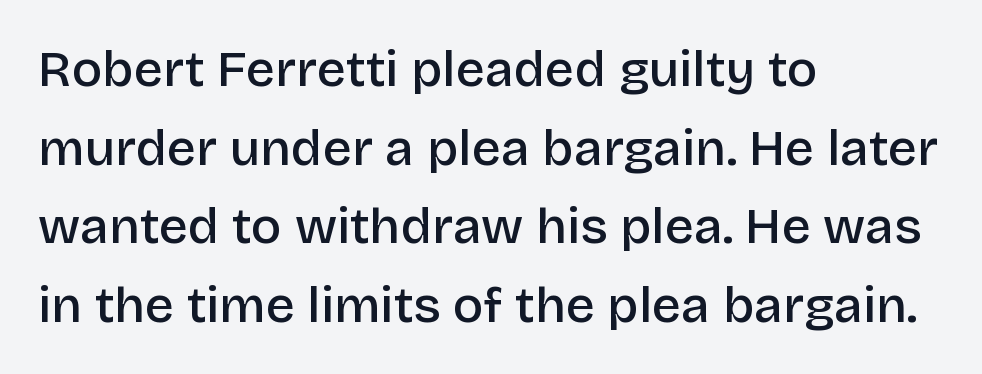
The image shows 51 px semibold sans-serif type, upright; set left-aligned, normal line spacing (1.54x), normal letter spacing, not underlined; low stroke contrast and a large x-height.
